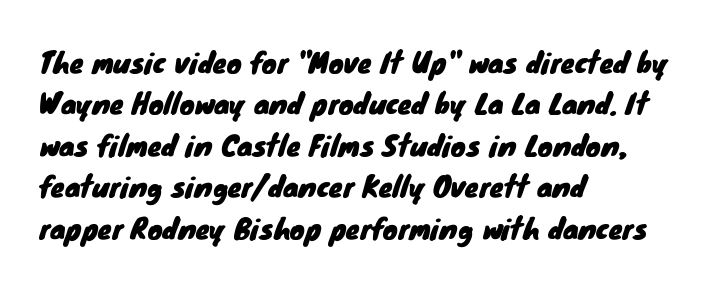
Nothing sits at the stroke ends, so this counts as sans-serif. Unmarked baselines from the first word to the last. These lines are rendered in a variable-pitch font. The rendering uses a moderate line-height, typical for paragraphs. Default kerning and tracking; the words read as compact shapes.
